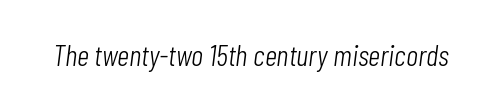
The image shows 30 px light, condensed type, italic (leaning right); set normal letter spacing, not underlined; low stroke contrast and a medium x-height.
